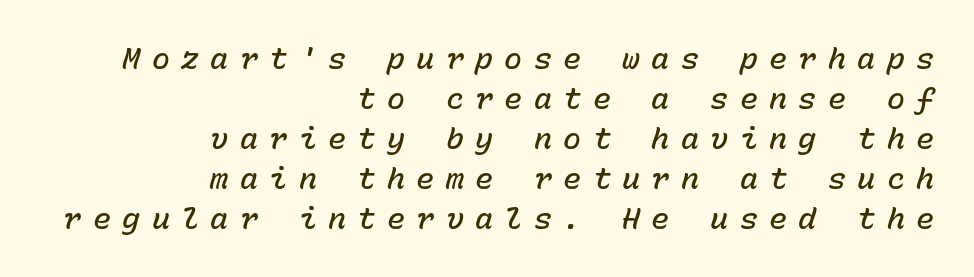
Q: Is the text bold? A: Semi-bold.
Q: Is the text italic (slanted)? A: Yes, it leans right by about 15 degrees.
Q: Is the text underlined? A: No.
Q: How is the paragraph aligned? A: Right-aligned.
Q: Is the spacing between letters normal or unusually wide? A: Unusually wide.
Q: Is the spacing between lines tight, normal or loose? A: Normal.
Q: Width (condensed, normal, or wide)? A: Normal.
Q: Stroke contrast? A: Low.
Q: x-height? A: Medium.
Q: Monospaced? A: Yes.
